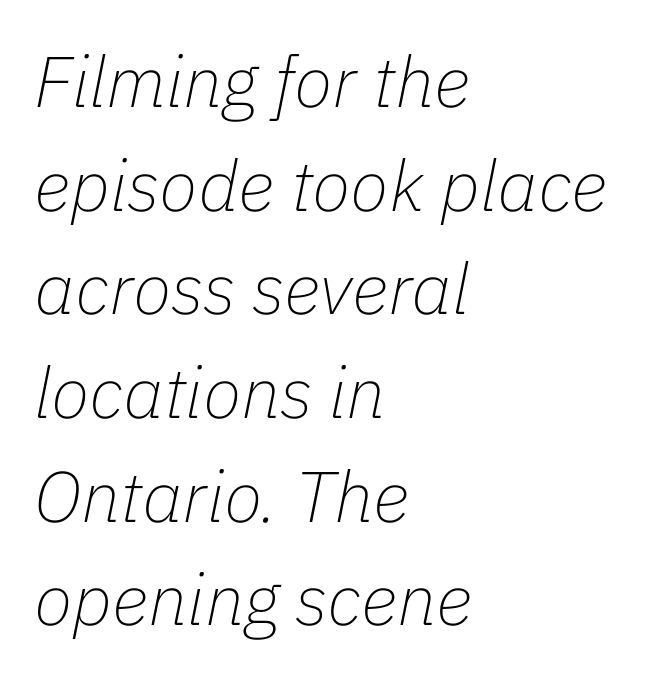
The specimen reads as italic at a glance. Nobody touched the tracking dial on this one. In terms of leading, this rendering sits right in the middle. Has an underline been added? It has not. Do the characters align in a grid? No, the font is proportional.
